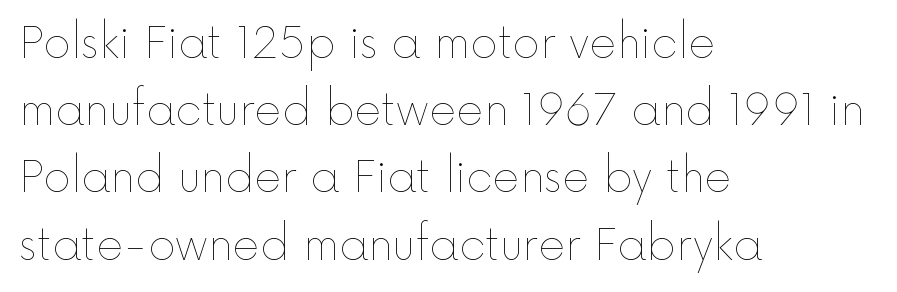
The image shows 42 px thin type, upright; set left-aligned, normal line spacing (1.6x), normal letter spacing, not underlined; a medium x-height.
